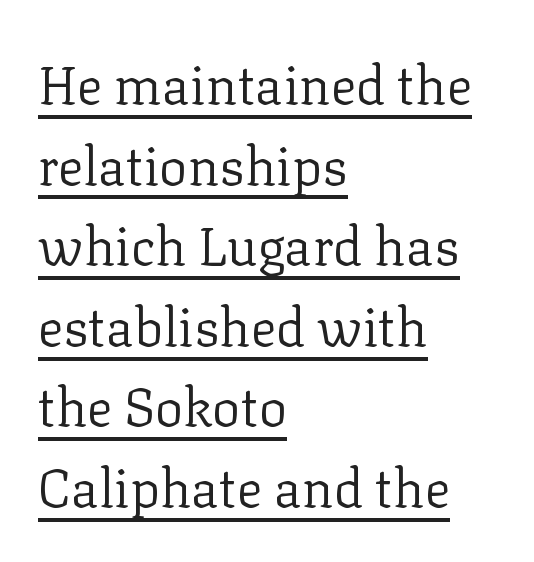
The image shows 53 px regular-weight serif type, upright; set left-aligned, normal line spacing (1.52x), normal letter spacing, underlined; low stroke contrast and a medium x-height.
